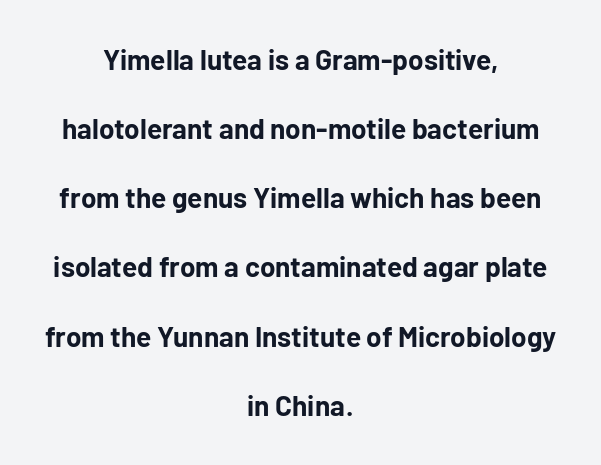
The image shows 28 px bold sans-serif type, upright; set centered, loose line spacing (2.47x), normal letter spacing, not underlined; low stroke contrast and a medium x-height.
